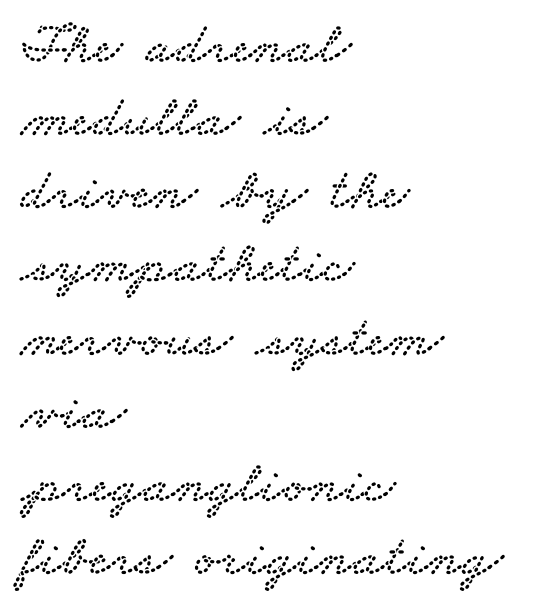
Q: Is the typeface a serif or a sans-serif typeface? A: Serif.
Q: Is the text underlined? A: No.
Q: How is the paragraph aligned? A: Left-aligned.
Q: Is the spacing between letters normal or unusually wide? A: Normal.
Q: Width (condensed, normal, or wide)? A: Wide.
Q: Stroke contrast? A: Low.
Q: x-height? A: Small.
Q: Monospaced? A: No.
